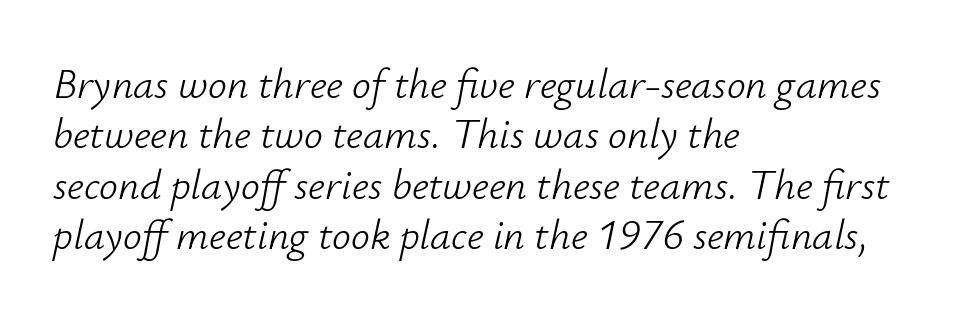
Q: Is the text bold? A: No.
Q: Is the text italic (slanted)? A: Yes, it leans right by about 12 degrees.
Q: Is the text underlined? A: No.
Q: How is the paragraph aligned? A: Left-aligned.
Q: Is the spacing between letters normal or unusually wide? A: Normal.
Q: Width (condensed, normal, or wide)? A: Normal.
Q: Stroke contrast? A: Low.
Q: x-height? A: Small.
Q: Monospaced? A: No.
